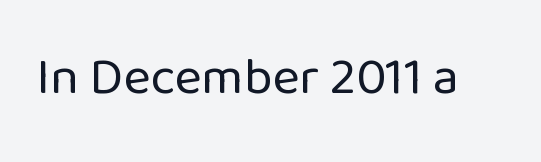
Ascenders rise straight up at ninety degrees. Check the space under the baseline: it is left empty. What stands out about the letter spacing? Nothing — it is the standard amount. The designer went with a sans here, leaving each stem footless.
